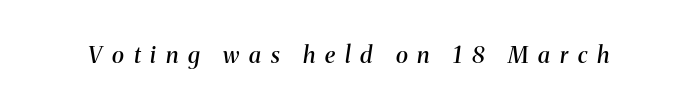
Q: Is the text bold? A: Semi-bold.
Q: Is the text italic (slanted)? A: Yes, it leans right by about 8 degrees.
Q: Is the text underlined? A: No.
Q: Is the spacing between letters normal or unusually wide? A: Unusually wide.
